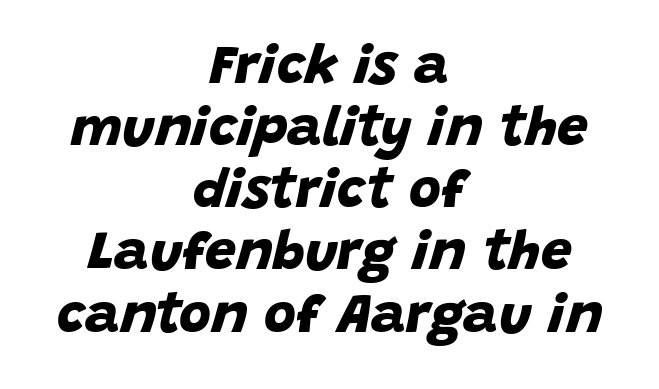
The image shows 55 px bold sans-serif type; set centered, tight line spacing (1.13x), normal letter spacing, not underlined; low stroke contrast and a large x-height.
